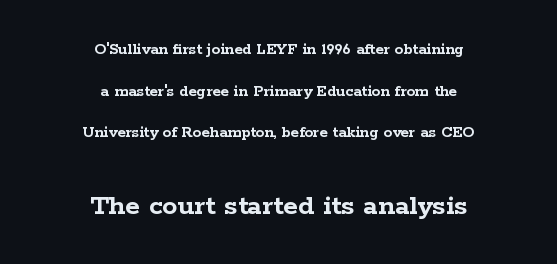
Inter-character spacing is left at the font's built-in metrics. Summary of vertical rhythm: relaxed, with wide interline spacing. Descender tails drop into unmarked territory. Do the characters align in a grid? No, the font is proportional.
